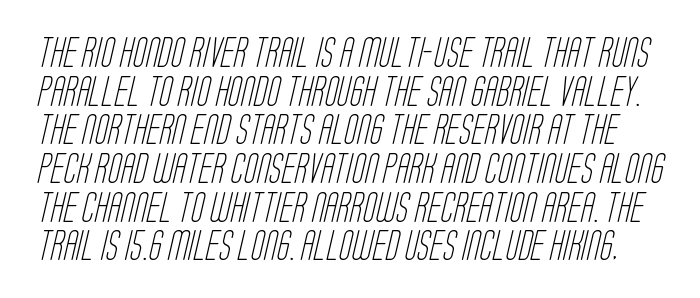
Vertical stems look standard width or narrower in stroke. Each letter's strokes conclude bluntly, with no projecting serifs. Summary of vertical rhythm: regular, with standard interline spacing. No word sits above an underline. The tracking reads as untouched default to a designer's eye. Note the varied advance widths — an 'i' is clearly narrower than an 'm'.
